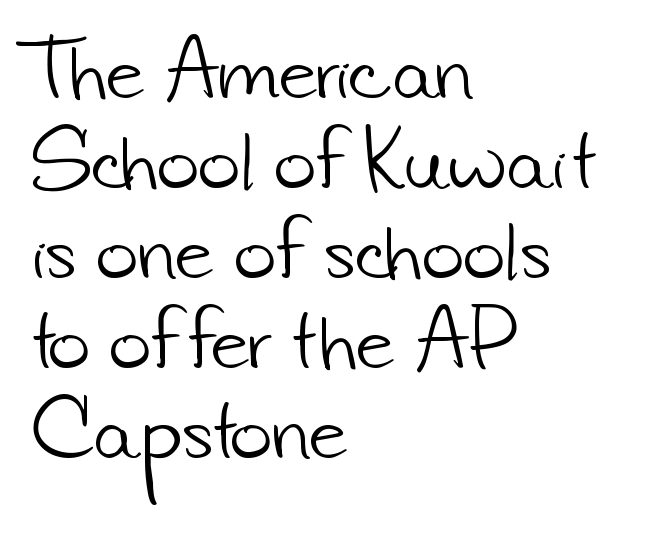
Q: Is the text bold? A: No.
Q: Is the typeface a serif or a sans-serif typeface? A: Sans-serif.
Q: Is the text underlined? A: No.
Q: How is the paragraph aligned? A: Left-aligned.
Q: Is the spacing between letters normal or unusually wide? A: Normal.
Q: Is the spacing between lines tight, normal or loose? A: Normal.
Q: Width (condensed, normal, or wide)? A: Normal.
Q: Stroke contrast? A: Low.
Q: x-height? A: Small.
Q: Monospaced? A: No.
